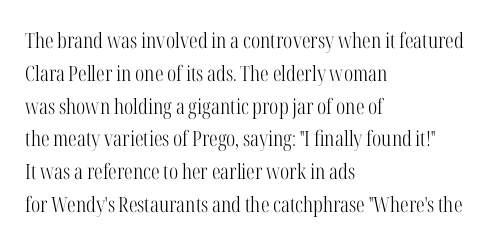
{"italic": "no", "bold": "no", "underline": "no", "align": "left", "line_spacing": "normal", "line_spacing_ratio": 1.56, "letter_spacing": "normal", "letter_spacing_em": 0.0, "glyph_px": 21}
